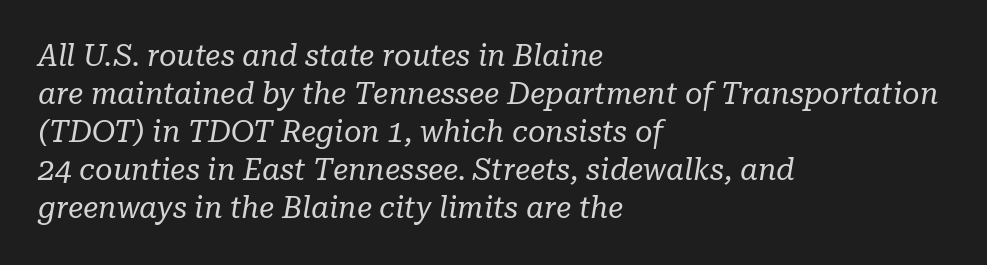
The image shows 30 px regular-weight serif type, italic (leaning right); set left-aligned, normal line spacing (1.27x), normal letter spacing, not underlined; low stroke contrast and a medium x-height.
